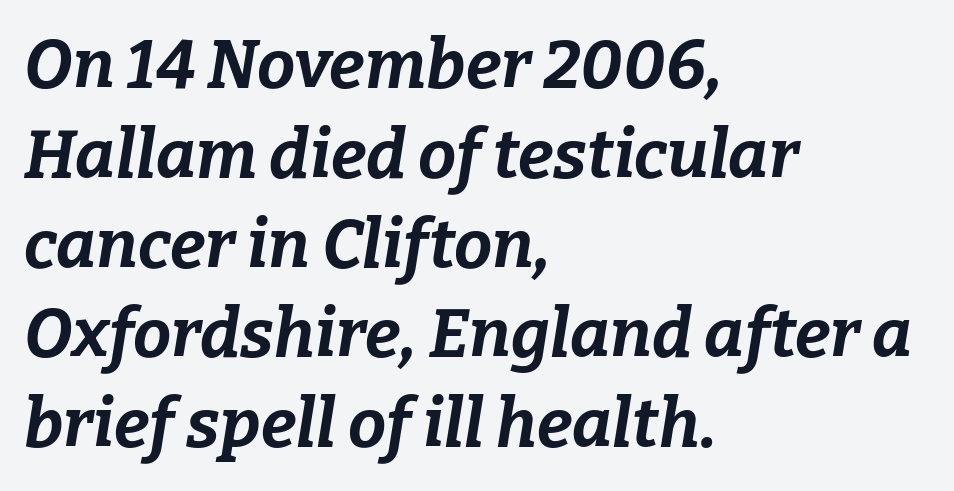
The foot of each line stays bare and open. Does extra space separate the letters? No, they use regular spacing. Does the leading feel generous? No, just average. The face used here is proportionally spaced, like ordinary book or web type. These words are printed bold, with thick strokes throughout.
